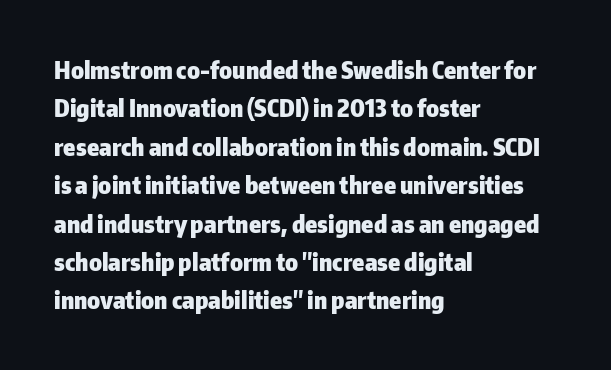
{"italic": "no", "bold": "yes", "underline": "no", "align": "left", "line_spacing": "normal", "line_spacing_ratio": 1.6, "letter_spacing": "normal", "letter_spacing_em": 0.0, "glyph_px": 24}
